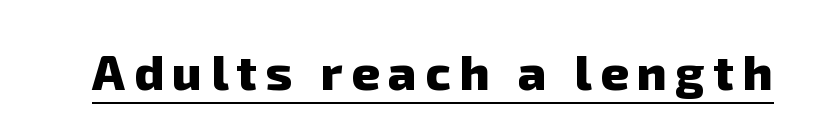
The image shows 49 px heavy sans-serif type; set underlined; low stroke contrast and a medium x-height.
